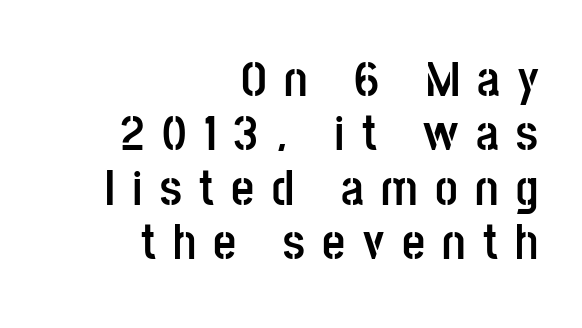
The specimen omits any rule beneath the text block's lines. The passage shown is emphatically bold. Character widths vary here, with narrow letters taking less room than wide ones. Glyph-to-glyph distance is far greater than everyday printed text. Closely set lines give the paragraph a compact silhouette.
